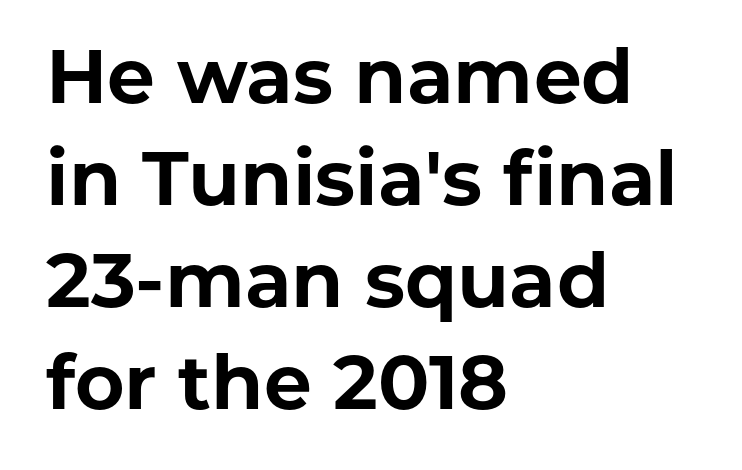
Q: Is the text bold? A: Yes.
Q: Is the text italic (slanted)? A: No, it is upright.
Q: Is the typeface a serif or a sans-serif typeface? A: Sans-serif.
Q: Is the text underlined? A: No.
Q: How is the paragraph aligned? A: Left-aligned.
Q: Is the spacing between letters normal or unusually wide? A: Normal.
Q: Is the spacing between lines tight, normal or loose? A: Normal.
Q: Width (condensed, normal, or wide)? A: Normal.
Q: Stroke contrast? A: Low.
Q: x-height? A: Medium.
Q: Monospaced? A: No.
